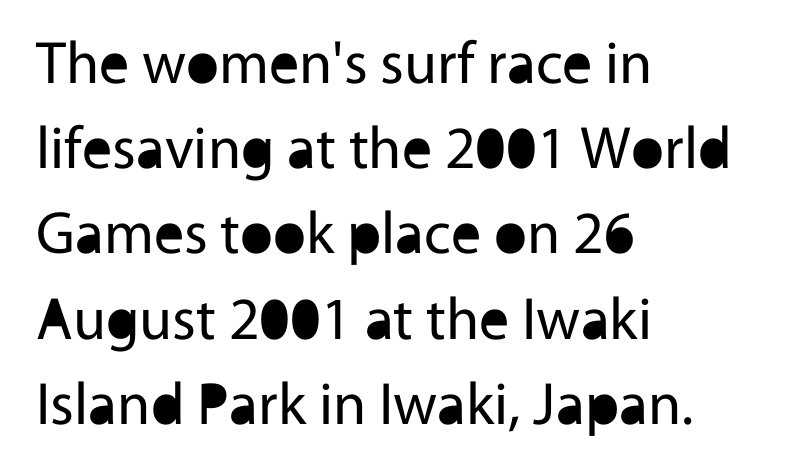
Q: Is the text bold? A: No.
Q: Is the text italic (slanted)? A: No, it is upright.
Q: Is the typeface a serif or a sans-serif typeface? A: Sans-serif.
Q: Is the text underlined? A: No.
Q: How is the paragraph aligned? A: Left-aligned.
Q: Is the spacing between letters normal or unusually wide? A: Normal.
Q: Is the spacing between lines tight, normal or loose? A: Normal.
Q: Width (condensed, normal, or wide)? A: Normal.
Q: x-height? A: Medium.
Q: Monospaced? A: No.
